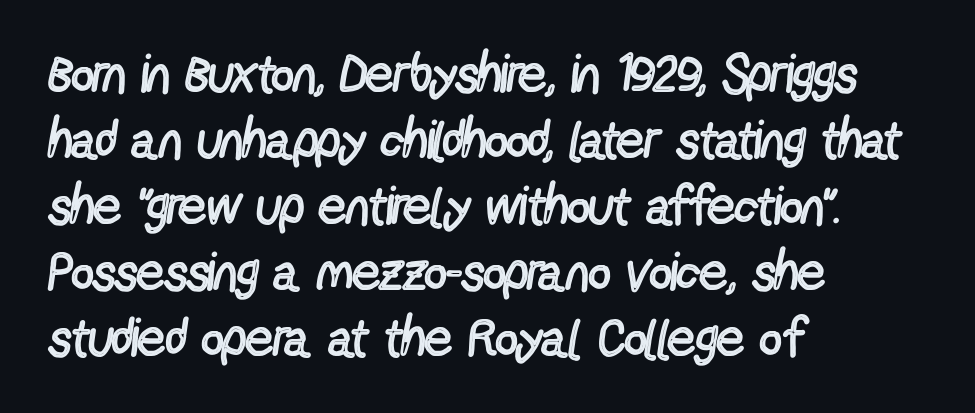
The image shows 54 px regular-weight, condensed sans-serif type; set left-aligned, line spacing 1.22x, normal letter spacing, not underlined; a medium x-height.
